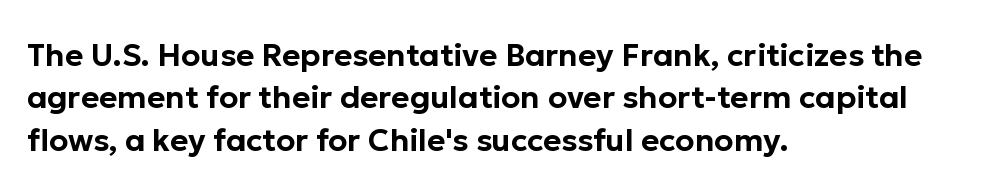
The image shows 31 px sans-serif type, upright; set left-aligned, normal line spacing (1.37x), normal letter spacing, not underlined; low stroke contrast and a medium x-height.
